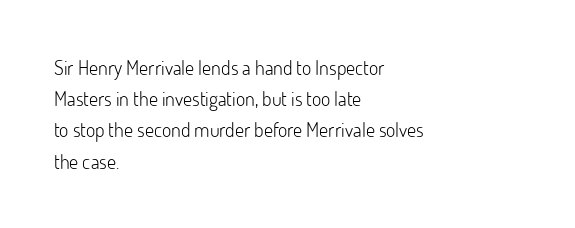
Between one letter and the next there's only the usual sliver of space. Letters rest on an invisible, unmarked baseline. Does the copy run flush right? No — it runs flush left. Nothing heavy about these letters — not bold at all.
